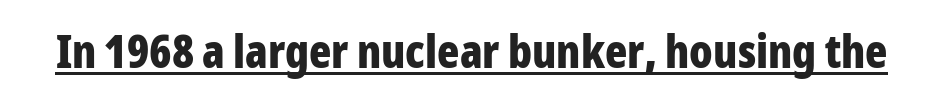
{"serif": "no", "italic": "no", "bold": "yes", "weight": "bold", "width": "condensed", "stroke_contrast": "low", "x_height": "medium", "monospaced": "no", "underline": "yes", "letter_spacing": "normal", "letter_spacing_em": 0.0, "glyph_px": 46}
